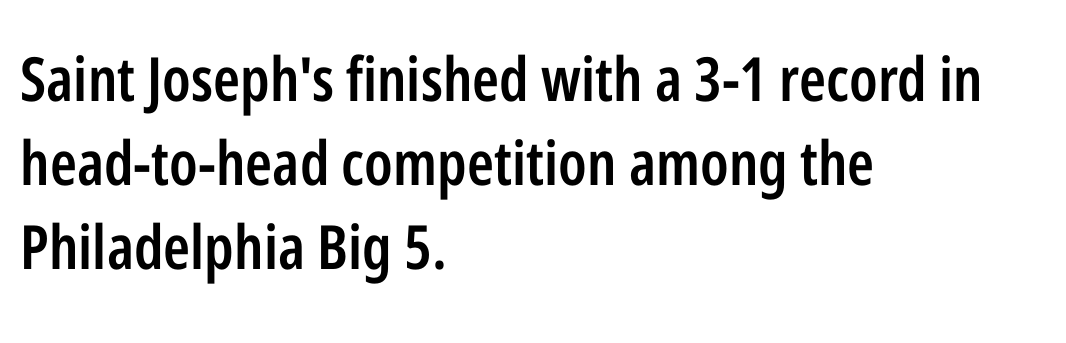
The image shows 61 px semibold, condensed sans-serif type, upright; set left-aligned, normal line spacing (1.38x), normal letter spacing, not underlined; low stroke contrast and a medium x-height.
